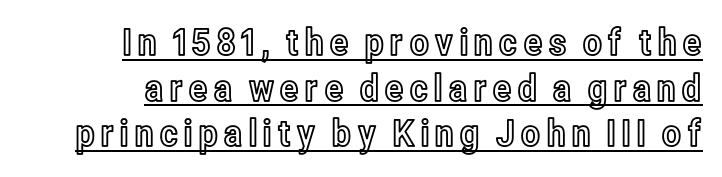
Q: Is the text italic (slanted)? A: No, it is upright.
Q: Is the text underlined? A: Yes.
Q: Width (condensed, normal, or wide)? A: Condensed.
Q: x-height? A: Medium.
Q: Monospaced? A: No.
